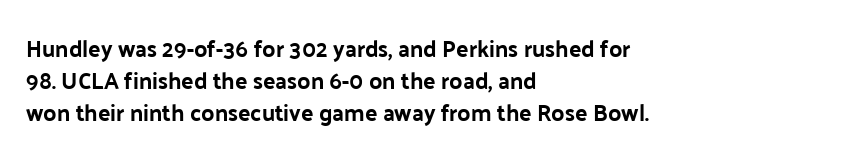
{"italic": "no", "underline": "no", "align": "left", "line_spacing": "normal", "line_spacing_ratio": 1.4, "letter_spacing": "normal", "letter_spacing_em": 0.0, "glyph_px": 23}
